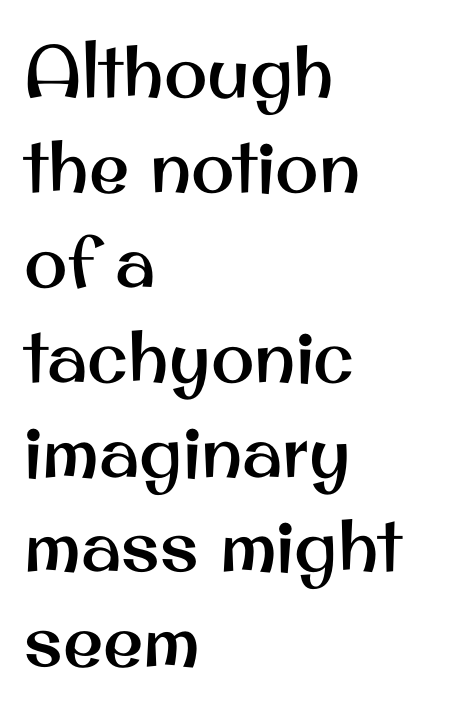
{"serif": "no", "italic": "no", "width": "normal", "stroke_contrast": "medium", "x_height": "small", "monospaced": "no", "underline": "no", "align": "left", "line_spacing": "normal", "line_spacing_ratio": 1.3, "letter_spacing": "normal", "letter_spacing_em": 0.0, "glyph_px": 73}
